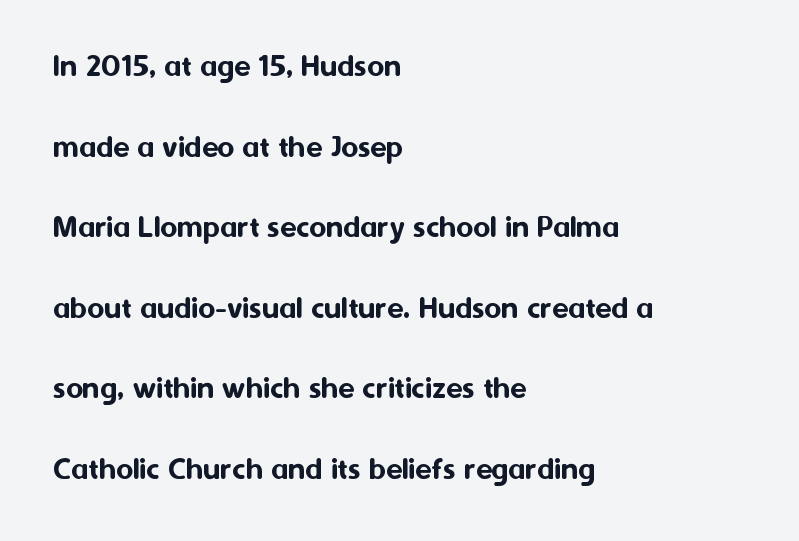
Q: Is the text italic (slanted)? A: No, it is upright.
Q: Is the typeface a serif or a sans-serif typeface? A: Sans-serif.
Q: Is the text underlined? A: No.
Q: How is the paragraph aligned? A: Left-aligned.
Q: Is the spacing between letters normal or unusually wide? A: Normal.
Q: Is the spacing between lines tight, normal or loose? A: Loose.
Q: Width (condensed, normal, or wide)? A: Normal.
Q: Stroke contrast? A: Medium.
Q: x-height? A: Medium.
Q: Monospaced? A: No.
